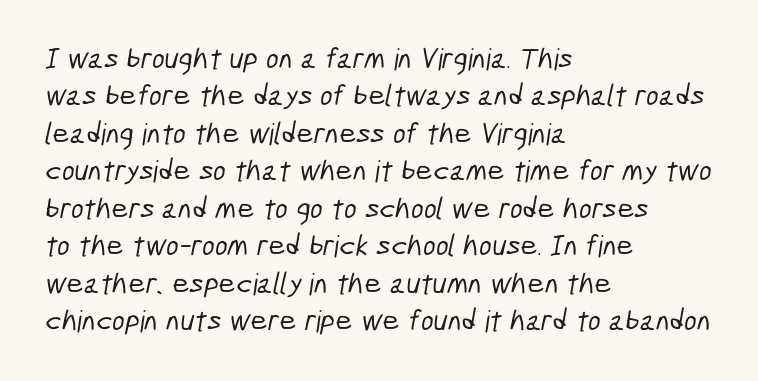
Nothing sits at the stroke ends, so this counts as sans-serif. This sample has the flowing, uneven cadence of proportional lettering. The compositor pushed each line to the left boundary. What stands out about the letter spacing? Nothing — it is the standard amount. The glyphs are unaccompanied by any horizontal stroke below them.
